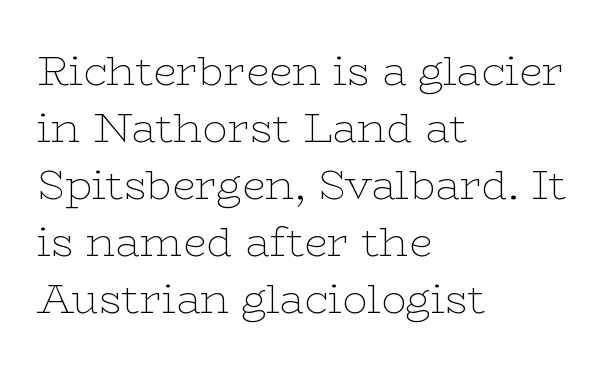
{"serif": "yes", "italic": "no", "bold": "no", "weight": "thin", "width": "wide", "stroke_contrast": "low", "x_height": "medium", "monospaced": "no", "underline": "no", "align": "left", "line_spacing": "normal", "line_spacing_ratio": 1.36, "letter_spacing": "normal", "letter_spacing_em": 0.0, "glyph_px": 42}
